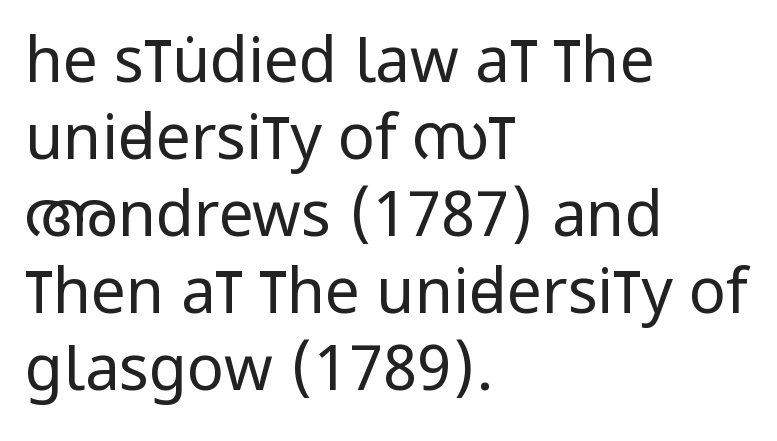
Q: Is the text bold? A: No.
Q: Is the text italic (slanted)? A: No, it is upright.
Q: Is the typeface a serif or a sans-serif typeface? A: Sans-serif.
Q: Is the text underlined? A: No.
Q: How is the paragraph aligned? A: Left-aligned.
Q: Is the spacing between letters normal or unusually wide? A: Normal.
Q: Width (condensed, normal, or wide)? A: Condensed.
Q: Stroke contrast? A: Low.
Q: x-height? A: Large.
Q: Monospaced? A: No.
